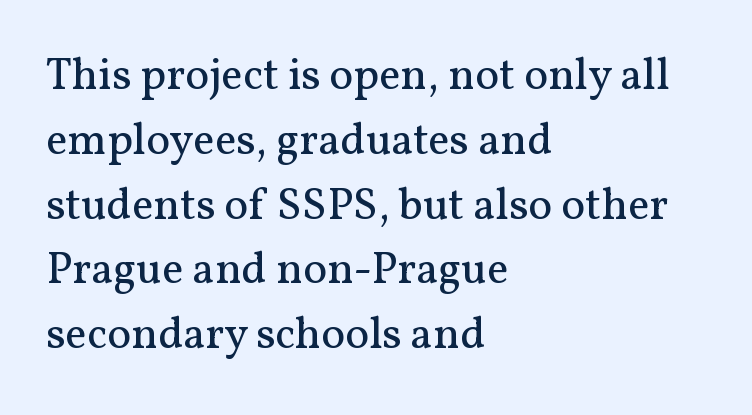
Q: Is the text bold? A: No.
Q: Is the text italic (slanted)? A: No, it is upright.
Q: Is the typeface a serif or a sans-serif typeface? A: Serif.
Q: Is the text underlined? A: No.
Q: How is the paragraph aligned? A: Left-aligned.
Q: Is the spacing between letters normal or unusually wide? A: Normal.
Q: Is the spacing between lines tight, normal or loose? A: Normal.
Q: Width (condensed, normal, or wide)? A: Normal.
Q: Stroke contrast? A: Medium.
Q: x-height? A: Medium.
Q: Monospaced? A: No.
